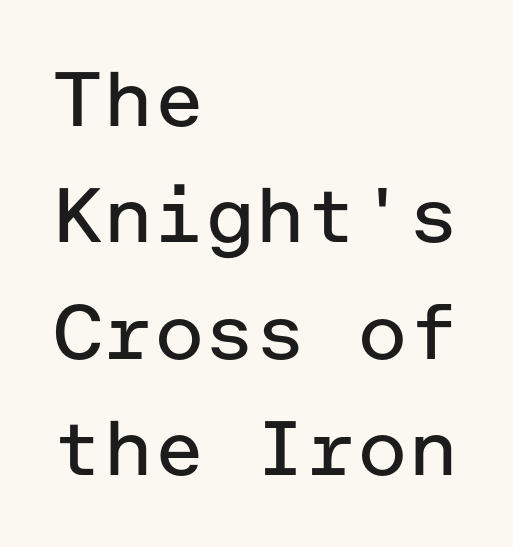
The image shows 77 px regular-weight sans-serif type, upright; set left-aligned, normal line spacing (1.51x), normal letter spacing, not underlined; low stroke contrast and a medium x-height.
